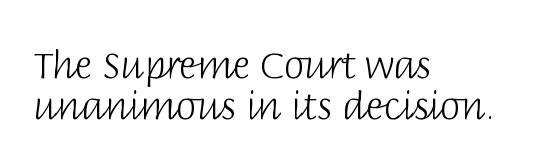
Q: Is the text bold? A: No.
Q: Is the text italic (slanted)? A: No, it is upright.
Q: Is the typeface a serif or a sans-serif typeface? A: Sans-serif.
Q: Is the text underlined? A: No.
Q: How is the paragraph aligned? A: Left-aligned.
Q: Is the spacing between letters normal or unusually wide? A: Normal.
Q: Is the spacing between lines tight, normal or loose? A: Tight.
Q: Width (condensed, normal, or wide)? A: Normal.
Q: Stroke contrast? A: Low.
Q: x-height? A: Large.
Q: Monospaced? A: No.
